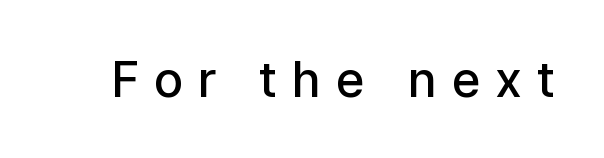
Q: Is the text bold? A: Semi-bold.
Q: Is the text italic (slanted)? A: No, it is upright.
Q: Is the typeface a serif or a sans-serif typeface? A: Sans-serif.
Q: Is the text underlined? A: No.
Q: Is the spacing between letters normal or unusually wide? A: Unusually wide.
Q: Width (condensed, normal, or wide)? A: Normal.
Q: Stroke contrast? A: Low.
Q: x-height? A: Medium.
Q: Monospaced? A: No.
